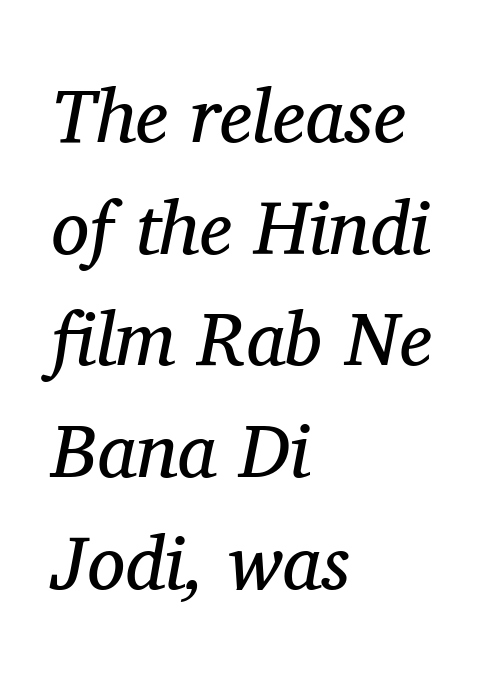
The letters are slanted; this is an italic face. This sample is left-justified, so line endings fall wherever the words run out. Whoever set this chose a conventional vertical rhythm. The passage shown is typed in a proportional face where columns would drift. Is this a heavy cut? Hardly; it is regular or lighter. Glyph-to-glyph distance matches everyday printed text.
